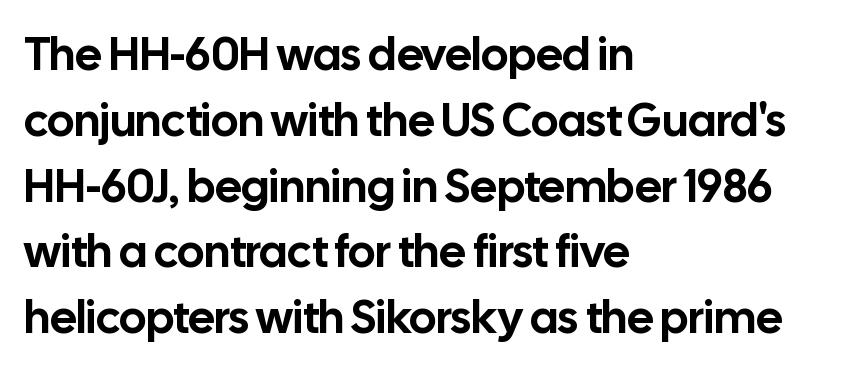
The image shows 46 px sans-serif type, upright; set left-aligned, normal line spacing (1.43x), normal letter spacing, not underlined; low stroke contrast and a medium x-height.
